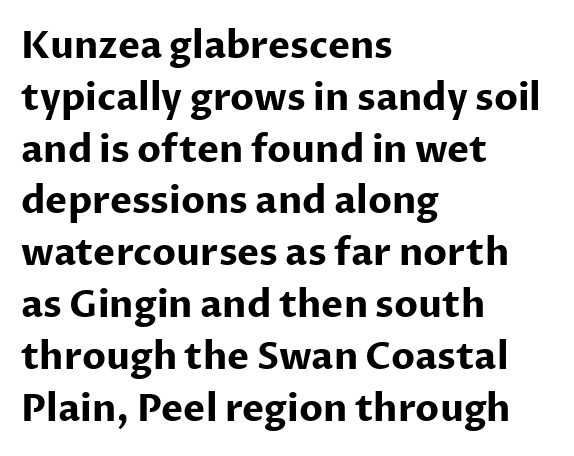
{"serif": "no", "italic": "no", "bold": "yes", "weight": "bold", "width": "normal", "stroke_contrast": "low", "x_height": "medium", "monospaced": "no", "underline": "no", "align": "left", "line_spacing": "normal", "line_spacing_ratio": 1.4, "letter_spacing": "normal", "letter_spacing_em": 0.0, "glyph_px": 37}
